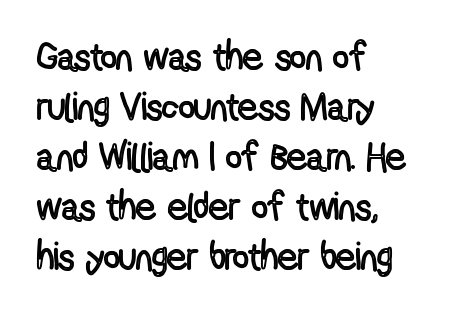
Q: Is the text italic (slanted)? A: No, it is upright.
Q: Is the text underlined? A: No.
Q: How is the paragraph aligned? A: Left-aligned.
Q: Is the spacing between letters normal or unusually wide? A: Normal.
Q: Is the spacing between lines tight, normal or loose? A: Normal.
Q: Width (condensed, normal, or wide)? A: Condensed.
Q: x-height? A: Medium.
Q: Monospaced? A: No.
